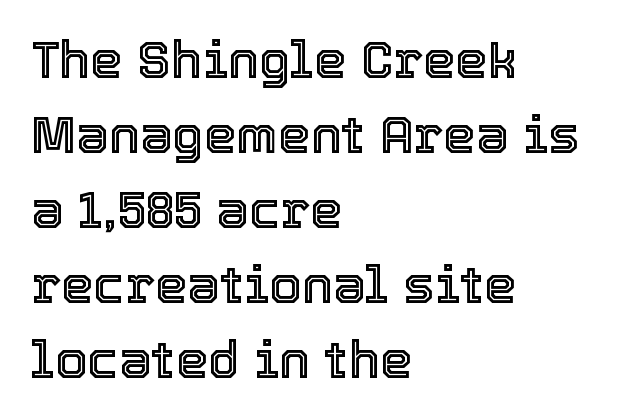
The image shows 52 px text type, upright; set left-aligned, normal line spacing (1.44x), normal letter spacing, not underlined; a medium x-height.
